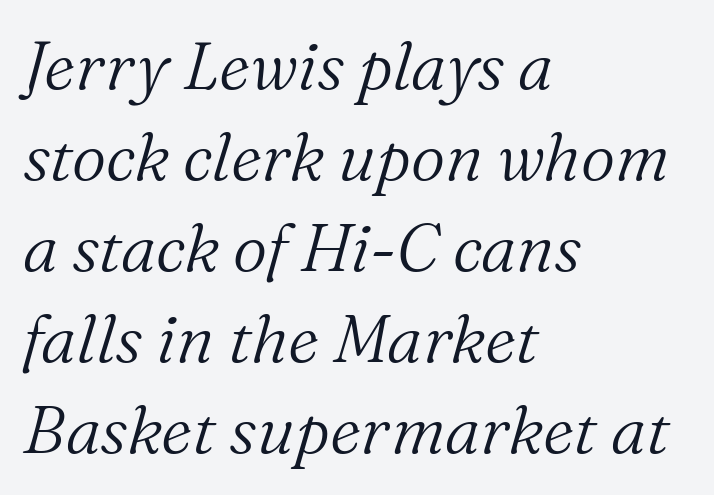
The image shows 67 px light serif type, italic (leaning right); set left-aligned, normal line spacing (1.36x), normal letter spacing, not underlined; medium stroke contrast and a medium x-height.
